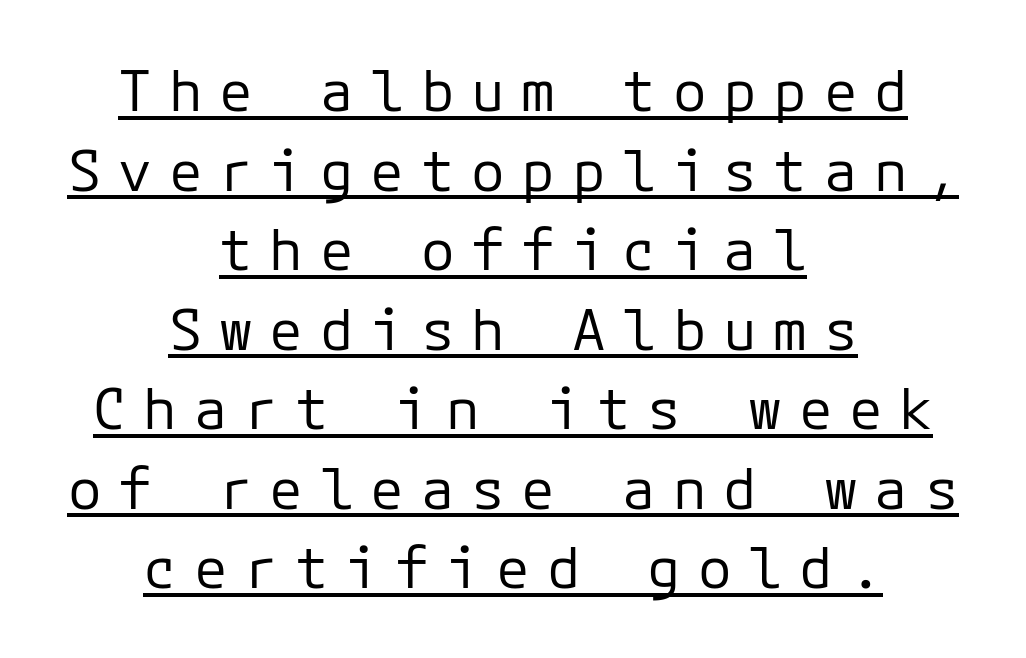
Q: Is the text bold? A: No.
Q: Is the text italic (slanted)? A: No, it is upright.
Q: Is the typeface a serif or a sans-serif typeface? A: Sans-serif.
Q: Is the text underlined? A: Yes.
Q: How is the paragraph aligned? A: Centered.
Q: Is the spacing between letters normal or unusually wide? A: Unusually wide.
Q: Is the spacing between lines tight, normal or loose? A: Normal.
Q: Width (condensed, normal, or wide)? A: Normal.
Q: Stroke contrast? A: Low.
Q: x-height? A: Medium.
Q: Monospaced? A: Yes.
